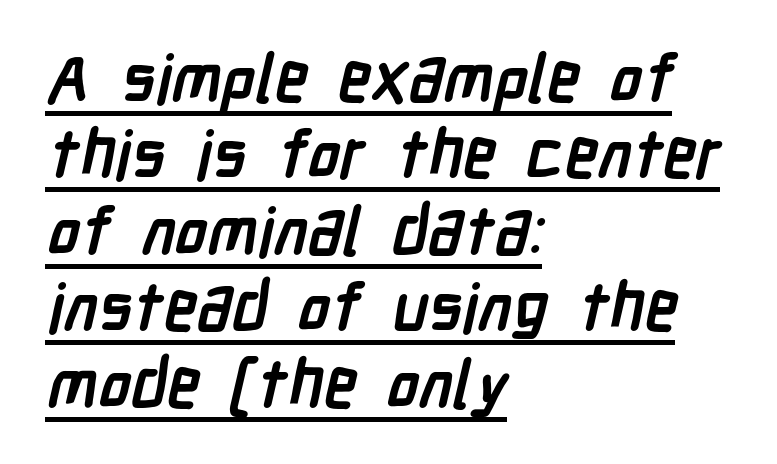
Q: Is the text bold? A: Yes.
Q: Is the typeface a serif or a sans-serif typeface? A: Sans-serif.
Q: Is the text underlined? A: Yes.
Q: How is the paragraph aligned? A: Left-aligned.
Q: Is the spacing between letters normal or unusually wide? A: Normal.
Q: Is the spacing between lines tight, normal or loose? A: Tight.
Q: Width (condensed, normal, or wide)? A: Condensed.
Q: Stroke contrast? A: Low.
Q: x-height? A: Medium.
Q: Monospaced? A: No.
